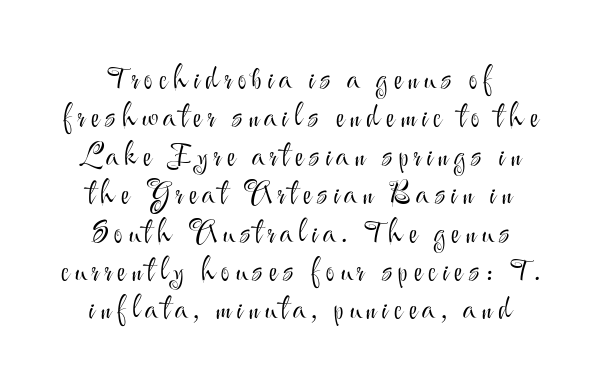
Notice how the passage keeps no hard edge, just a central spine. This rendering features lettering with no underline. Letterform terminals end flat and unadorned throughout the passage.
